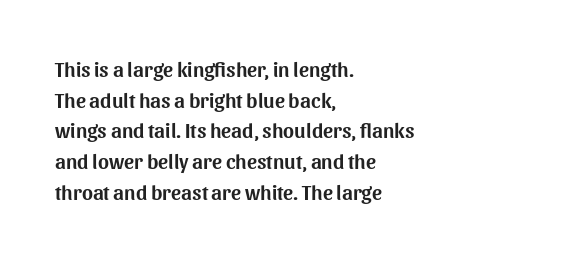
Q: Is the text italic (slanted)? A: No, it is upright.
Q: Is the text underlined? A: No.
Q: How is the paragraph aligned? A: Left-aligned.
Q: Is the spacing between letters normal or unusually wide? A: Normal.
Q: Is the spacing between lines tight, normal or loose? A: Normal.
